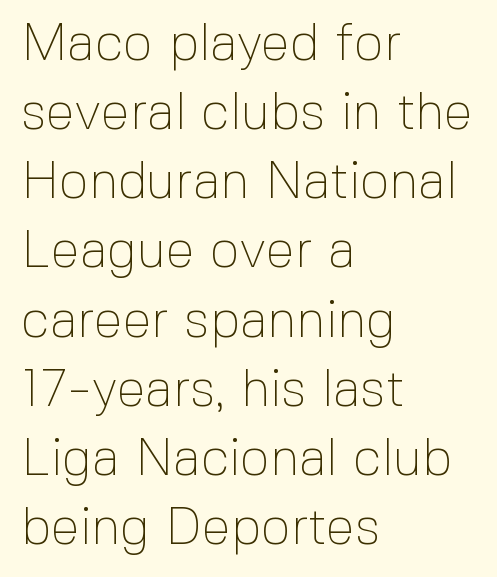
The image shows 52 px thin sans-serif type, upright; set left-aligned, normal line spacing (1.33x), normal letter spacing, not underlined; a medium x-height.
